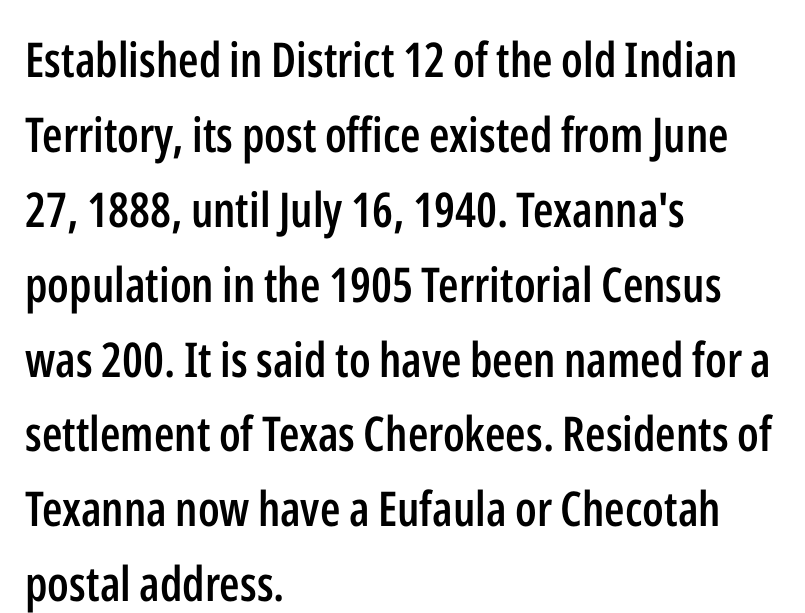
Reading down the column, the eye jumps a familiar distance to each next line. These lines are rendered in a variable-pitch font. Only glyphs here, with clear space below each row. Letterform terminals end flat and unadorned throughout the passage. The rendering uses a semibold face; strokes are thickened but not to full bold.
